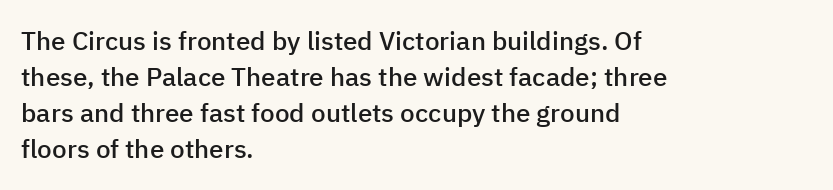
The image shows 26 px text type, upright; set left-aligned, normal line spacing (1.38x), normal letter spacing, not underlined.
